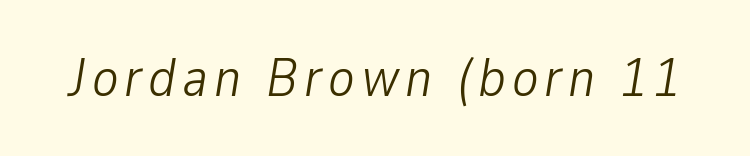
{"italic": "yes", "lean": "right", "slant_degrees": 9, "bold": "no", "weight": "light", "width": "condensed", "stroke_contrast": "low", "x_height": "medium", "monospaced": "no", "underline": "no", "glyph_px": 55}
